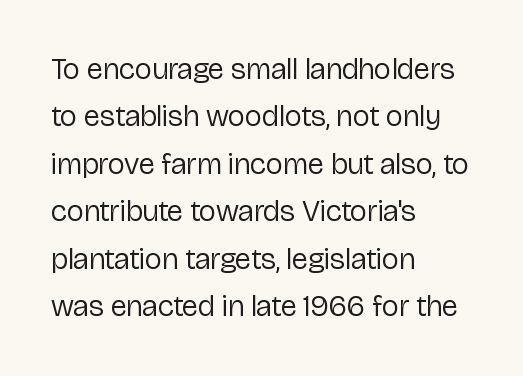
The image shows 30 px regular-weight sans-serif type, upright; set left-aligned, normal line spacing (1.58x), normal letter spacing, not underlined; low stroke contrast and a medium x-height.
